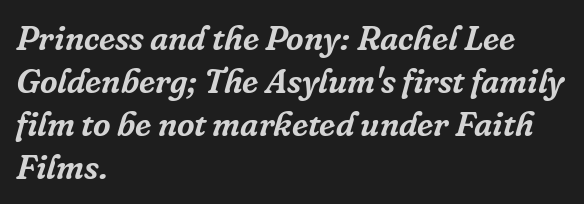
Left-aligned paragraph, ragged on the right. Letter spacing: default. The string is rendered with underlining switched off. Note: serifs present on the glyphs.
